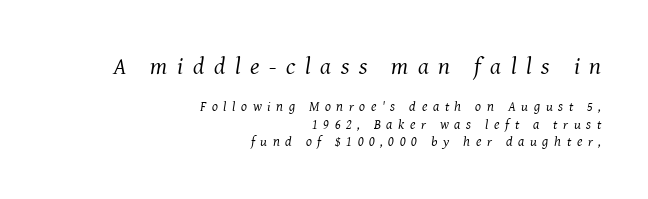
The image shows 24 px text type, italic (leaning right); set right-aligned, line spacing 1.22x, unusually wide letter spacing (+0.4 em), not underlined; the first (top) block is 1.71x larger.
